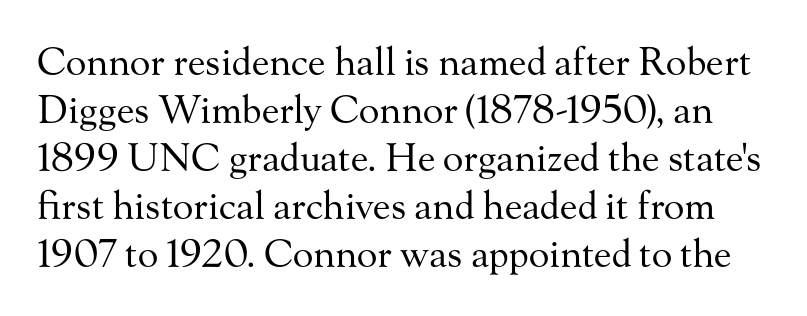
Q: Is the text bold? A: No.
Q: Is the text italic (slanted)? A: No, it is upright.
Q: Is the typeface a serif or a sans-serif typeface? A: Serif.
Q: Is the text underlined? A: No.
Q: Is the spacing between letters normal or unusually wide? A: Normal.
Q: Is the spacing between lines tight, normal or loose? A: Normal.
Q: Width (condensed, normal, or wide)? A: Normal.
Q: Stroke contrast? A: Medium.
Q: x-height? A: Small.
Q: Monospaced? A: No.
